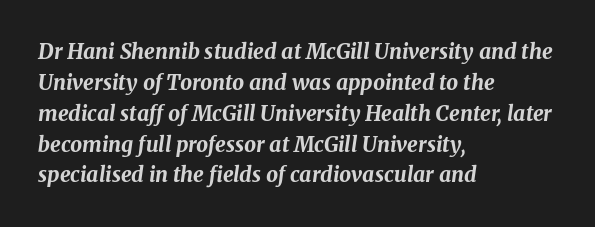
Q: Is the text bold? A: Yes.
Q: Is the text italic (slanted)? A: Yes, it leans right by about 8 degrees.
Q: Is the text underlined? A: No.
Q: How is the paragraph aligned? A: Left-aligned.
Q: Is the spacing between letters normal or unusually wide? A: Normal.
Q: Is the spacing between lines tight, normal or loose? A: Normal.
